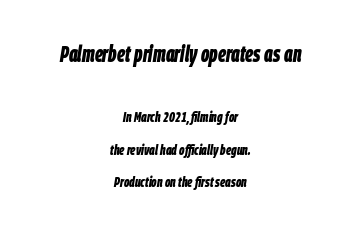
{"italic": "yes", "lean": "right", "slant_degrees": 9, "bold": "yes", "underline": "no", "align": "center", "line_spacing": "loose", "line_spacing_ratio": 2.17, "letter_spacing": "normal", "letter_spacing_em": 0.0, "larger_block": "first", "size_ratio": 1.53, "glyph_px": 23}
